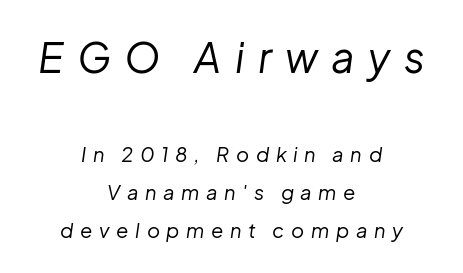
This reads as an unemphasized weight, regular at the heaviest. The first block has been scaled up relative to the second. The compositor balanced each line on the midline. Spacing verdict: proportional, widths tailored to each character. Honestly, there is no underline to notice here at all. Honestly, the letter spacing is so wide it's the main thing you notice.
